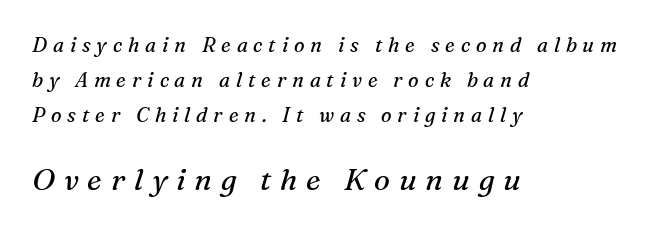
The image shows 30 px regular-weight serif type, italic (leaning right); set left-aligned, line spacing 1.74x, unusually wide letter spacing (+0.29 em), not underlined; the second (bottom) block is 1.5x larger; medium stroke contrast and a medium x-height.
